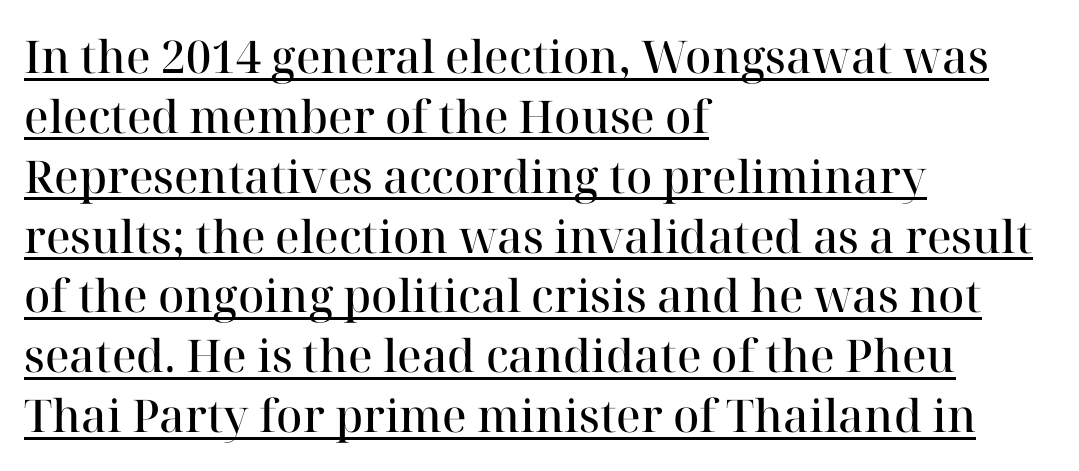
Q: Is the text bold? A: Semi-bold.
Q: Is the text italic (slanted)? A: No, it is upright.
Q: Is the typeface a serif or a sans-serif typeface? A: Serif.
Q: Is the text underlined? A: Yes.
Q: How is the paragraph aligned? A: Left-aligned.
Q: Is the spacing between letters normal or unusually wide? A: Normal.
Q: Is the spacing between lines tight, normal or loose? A: Normal.
Q: Width (condensed, normal, or wide)? A: Normal.
Q: Stroke contrast? A: High.
Q: x-height? A: Medium.
Q: Monospaced? A: No.
